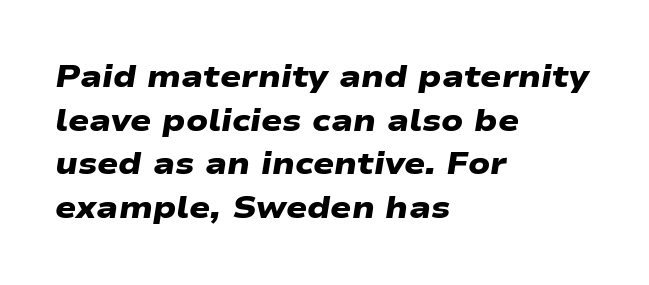
{"serif": "no", "bold": "yes", "weight": "heavy", "width": "wide", "stroke_contrast": "low", "x_height": "medium", "monospaced": "no", "underline": "no", "align": "left", "line_spacing": "normal", "line_spacing_ratio": 1.41, "letter_spacing": "normal", "letter_spacing_em": 0.0, "glyph_px": 31}
